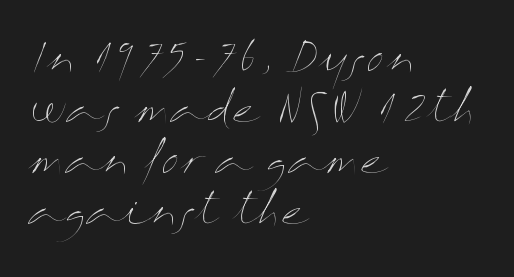
The image shows 41 px thin, wide type; set left-aligned, line spacing 1.24x, normal letter spacing, not underlined; medium stroke contrast and a medium x-height.
